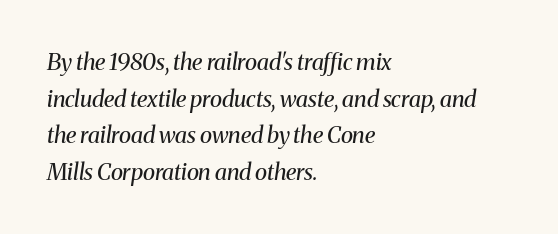
Q: Is the text bold? A: No.
Q: Is the text italic (slanted)? A: Yes, it leans right by about 8 degrees.
Q: Is the text underlined? A: No.
Q: How is the paragraph aligned? A: Left-aligned.
Q: Is the spacing between letters normal or unusually wide? A: Normal.
Q: Is the spacing between lines tight, normal or loose? A: Normal.
